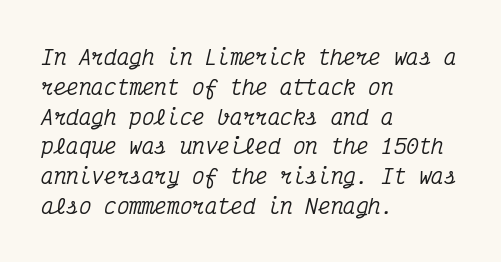
Q: Is the text italic (slanted)? A: Yes, it leans right by about 12 degrees.
Q: Is the text underlined? A: No.
Q: How is the paragraph aligned? A: Left-aligned.
Q: Is the spacing between letters normal or unusually wide? A: Normal.
Q: Is the spacing between lines tight, normal or loose? A: Normal.
